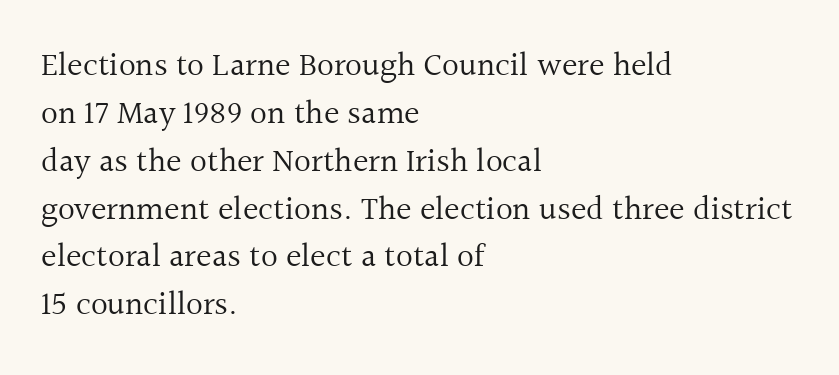
Q: Is the text bold? A: No.
Q: Is the text italic (slanted)? A: No, it is upright.
Q: Is the typeface a serif or a sans-serif typeface? A: Serif.
Q: Is the text underlined? A: No.
Q: How is the paragraph aligned? A: Left-aligned.
Q: Is the spacing between letters normal or unusually wide? A: Normal.
Q: Is the spacing between lines tight, normal or loose? A: Normal.
Q: Width (condensed, normal, or wide)? A: Normal.
Q: x-height? A: Medium.
Q: Monospaced? A: No.
